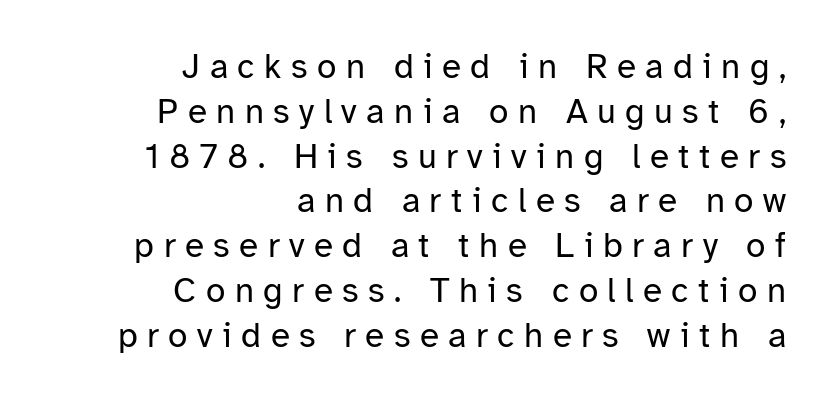
The image shows 35 px regular-weight sans-serif type, upright; set right-aligned, normal line spacing (1.28x), unusually wide letter spacing (+0.27 em), not underlined; low stroke contrast and a medium x-height.
